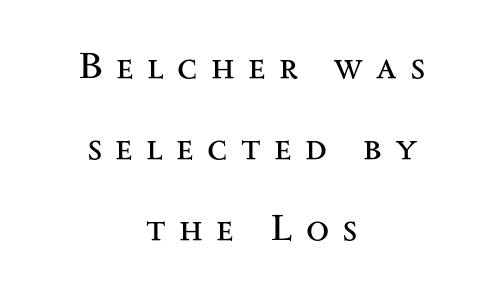
Q: Is the text bold? A: No.
Q: Is the text italic (slanted)? A: No, it is upright.
Q: Is the typeface a serif or a sans-serif typeface? A: Serif.
Q: Is the text underlined? A: No.
Q: How is the paragraph aligned? A: Centered.
Q: Is the spacing between letters normal or unusually wide? A: Unusually wide.
Q: Is the spacing between lines tight, normal or loose? A: Loose.
Q: Width (condensed, normal, or wide)? A: Wide.
Q: Stroke contrast? A: Medium.
Q: x-height? A: Small.
Q: Monospaced? A: No.
